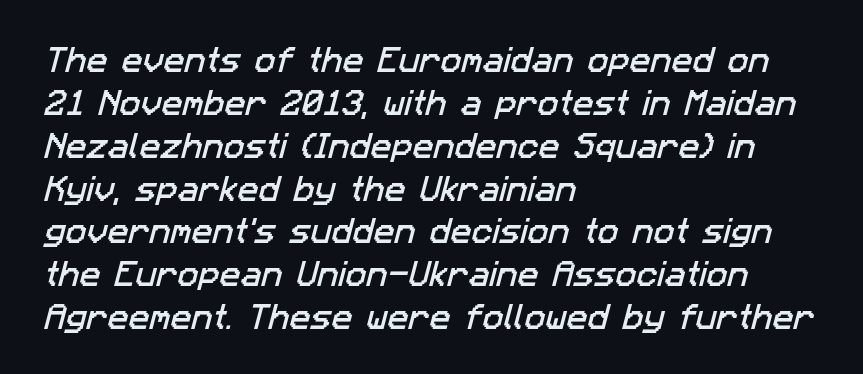
Q: Is the typeface a serif or a sans-serif typeface? A: Sans-serif.
Q: Is the text underlined? A: No.
Q: How is the paragraph aligned? A: Left-aligned.
Q: Is the spacing between letters normal or unusually wide? A: Normal.
Q: Is the spacing between lines tight, normal or loose? A: Normal.
Q: Width (condensed, normal, or wide)? A: Normal.
Q: Stroke contrast? A: Low.
Q: x-height? A: Medium.
Q: Monospaced? A: No.
